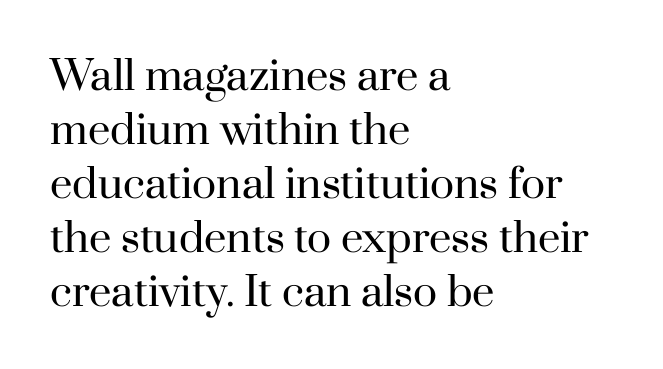
{"serif": "yes", "italic": "no", "bold": "no", "weight": "regular", "width": "normal", "stroke_contrast": "high", "x_height": "small", "monospaced": "no", "underline": "no", "align": "left", "line_spacing": "normal", "line_spacing_ratio": 1.35, "letter_spacing": "normal", "letter_spacing_em": 0.0, "glyph_px": 40}
